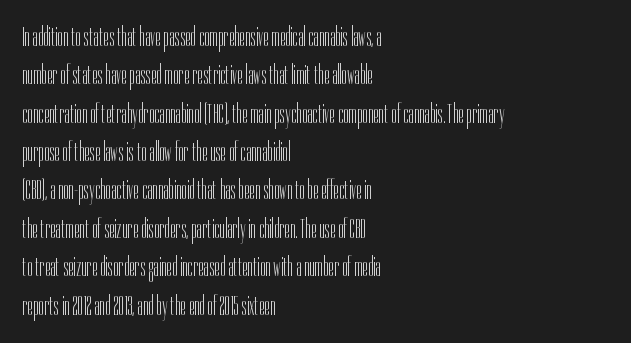
{"serif": "no", "italic": "no", "bold": "no", "weight": "light", "width": "condensed", "stroke_contrast": "low", "x_height": "medium", "monospaced": "no", "underline": "no", "align": "left", "line_spacing": "normal", "line_spacing_ratio": 1.37, "letter_spacing": "normal", "letter_spacing_em": 0.0, "glyph_px": 28}
